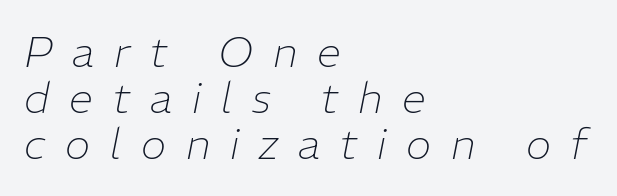
The image shows 43 px thin type, italic (leaning right); set left-aligned, tight line spacing (1.07x), unusually wide letter spacing (+0.46 em), not underlined; low stroke contrast and a medium x-height.
